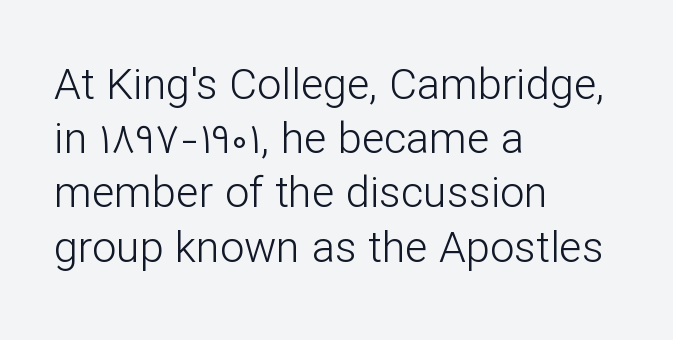
{"serif": "no", "italic": "no", "bold": "no", "weight": "light", "width": "normal", "stroke_contrast": "low", "x_height": "medium", "monospaced": "no", "underline": "no", "align": "left", "line_spacing": "normal", "line_spacing_ratio": 1.26, "letter_spacing": "normal", "letter_spacing_em": 0.0, "glyph_px": 43}
